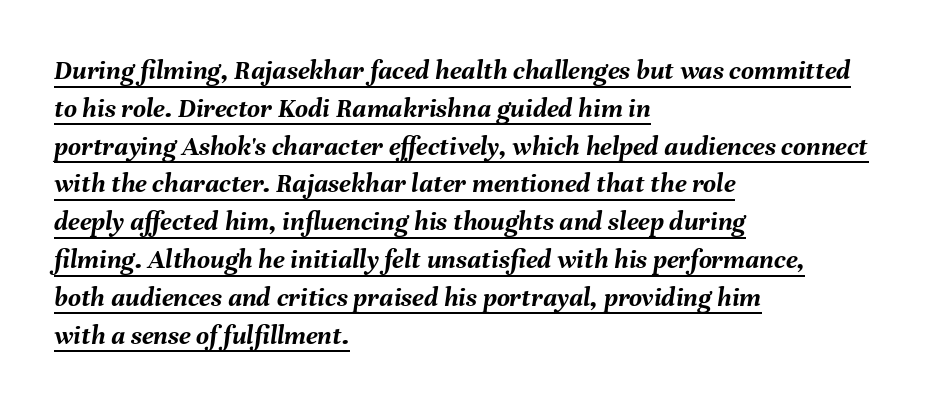
Q: Is the text bold? A: Yes.
Q: Is the text italic (slanted)? A: Yes, it leans right by about 8 degrees.
Q: Is the text underlined? A: Yes.
Q: How is the paragraph aligned? A: Left-aligned.
Q: Is the spacing between letters normal or unusually wide? A: Normal.
Q: Is the spacing between lines tight, normal or loose? A: Normal.
Q: Width (condensed, normal, or wide)? A: Normal.
Q: Stroke contrast? A: Medium.
Q: x-height? A: Medium.
Q: Monospaced? A: No.
